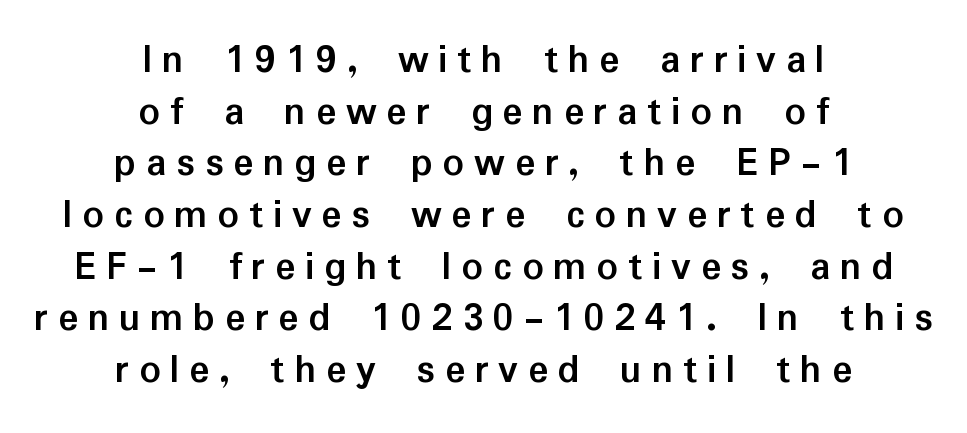
Observe the absence of serifs on each vertical stroke in this sample. Varying glyph widths throughout — classic text-font behaviour. Rule under the text: the space is simply empty. Pretty heavy lettering here — definitely bold.
